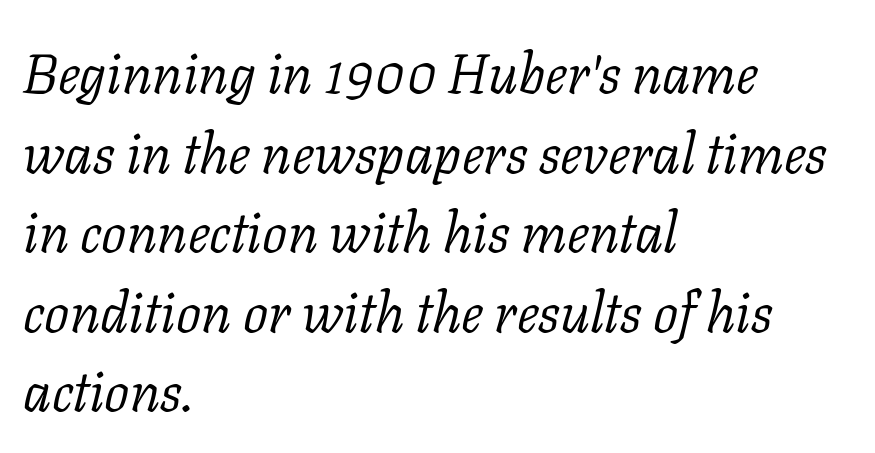
{"serif": "yes", "italic": "yes", "lean": "right", "slant_degrees": 11, "bold": "no", "weight": "light", "width": "normal", "stroke_contrast": "low", "x_height": "medium", "monospaced": "no", "underline": "no", "align": "left", "line_spacing": "normal", "line_spacing_ratio": 1.42, "letter_spacing": "normal", "letter_spacing_em": 0.0, "glyph_px": 56}
